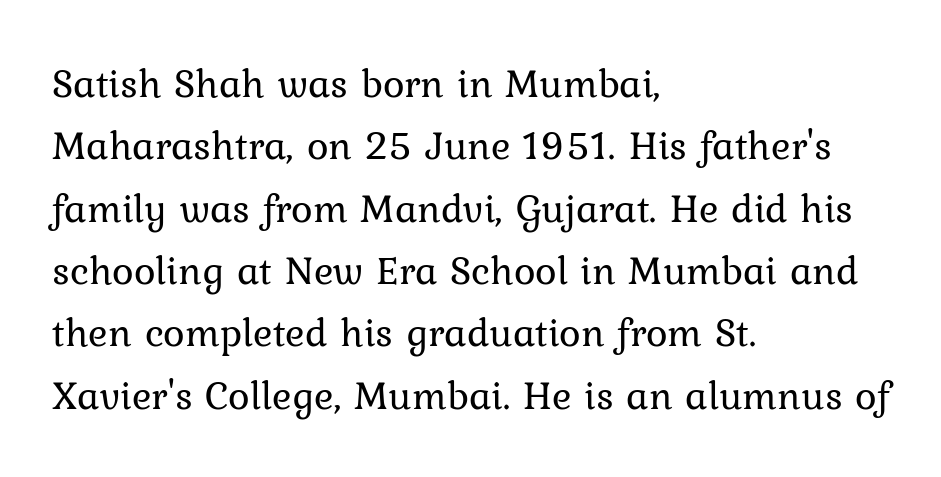
Q: Is the text bold? A: No.
Q: Is the text italic (slanted)? A: No, it is upright.
Q: Is the typeface a serif or a sans-serif typeface? A: Serif.
Q: Is the text underlined? A: No.
Q: How is the paragraph aligned? A: Left-aligned.
Q: Is the spacing between letters normal or unusually wide? A: Normal.
Q: Is the spacing between lines tight, normal or loose? A: Normal.
Q: Width (condensed, normal, or wide)? A: Normal.
Q: Stroke contrast? A: Low.
Q: x-height? A: Medium.
Q: Monospaced? A: No.
